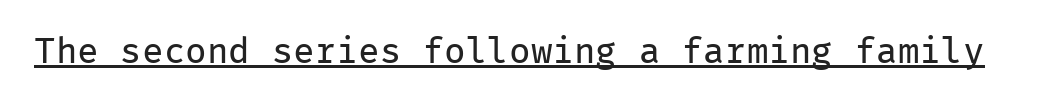
The image shows 36 px regular-weight sans-serif type, upright, monospaced; set normal letter spacing, underlined; low stroke contrast and a medium x-height.
